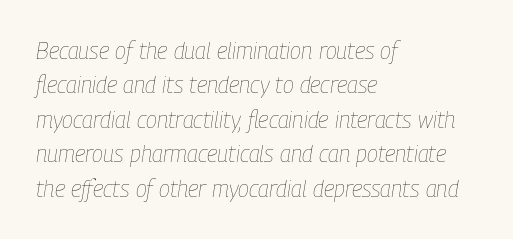
The image shows 23 px text type, italic (leaning right); set left-aligned, normal line spacing (1.5x), normal letter spacing, not underlined.
